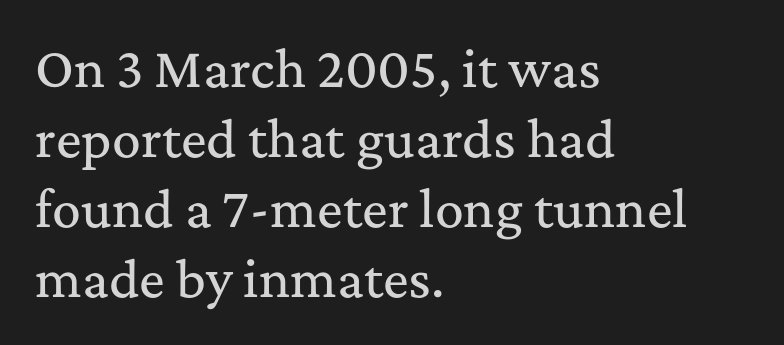
A typesetter would mark this as roman, not italic. The face used here is proportionally spaced, like ordinary book or web type. A typesetter would call this leading conventional body-copy spacing. Left-aligned paragraph, ragged on the right.
